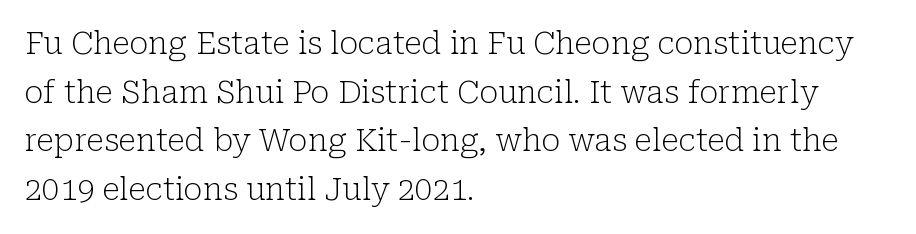
A clean baseline with only descenders dipping below it. Each stroke keeps to a modest, everyday thickness or less. This sample uses an upright cut, with every glyph sitting square on the baseline. Each letter's strokes conclude with small projecting serifs. This sample keeps an unexceptional amount of space between lines.
